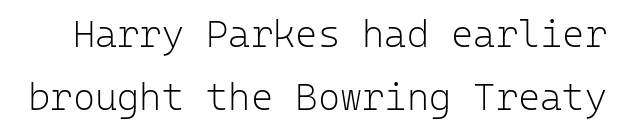
{"serif": "no", "italic": "no", "bold": "no", "weight": "light", "width": "normal", "stroke_contrast": "low", "x_height": "medium", "monospaced": "yes", "underline": "no", "line_spacing": "normal", "line_spacing_ratio": 1.65, "letter_spacing": "normal", "letter_spacing_em": 0.0, "glyph_px": 38}
